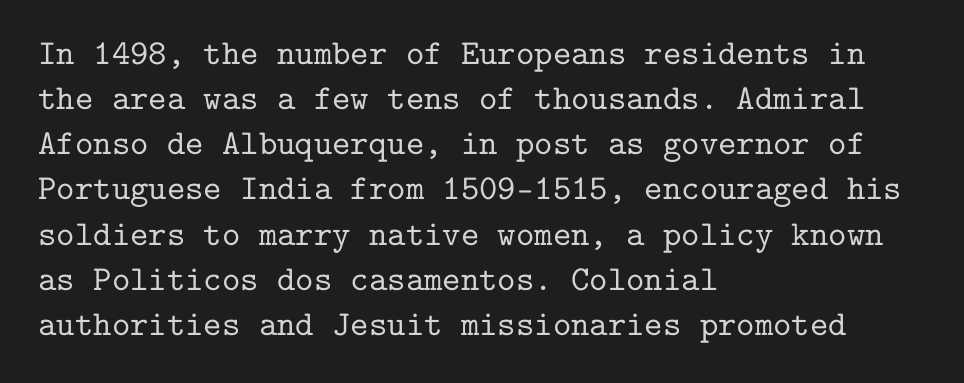
{"serif": "yes", "italic": "no", "width": "normal", "stroke_contrast": "low", "x_height": "medium", "monospaced": "yes", "underline": "no", "align": "left", "line_spacing": "normal", "line_spacing_ratio": 1.29, "letter_spacing": "normal", "letter_spacing_em": 0.0, "glyph_px": 35}
